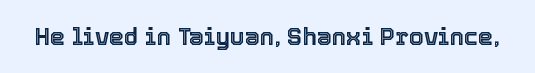
Q: Is the text italic (slanted)? A: No, it is upright.
Q: Is the text underlined? A: No.
Q: Is the spacing between letters normal or unusually wide? A: Normal.
